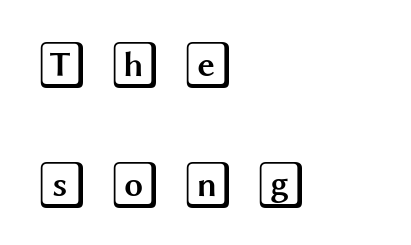
{"italic": "no", "width": "wide", "x_height": "large", "underline": "no", "align": "left", "line_spacing": "loose", "line_spacing_ratio": 2.49, "letter_spacing": "wide", "letter_spacing_em": 0.42, "glyph_px": 48}
